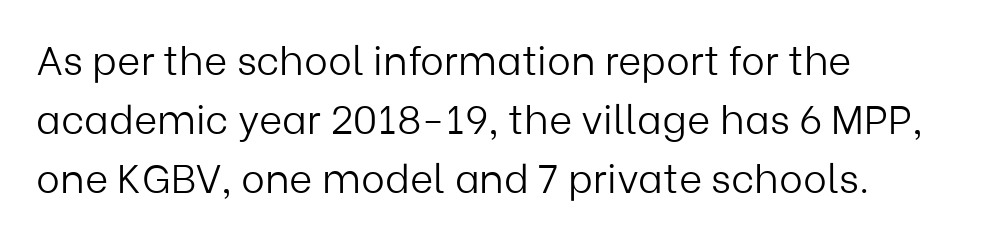
The image shows 40 px light sans-serif type, upright; set left-aligned, normal line spacing (1.48x), normal letter spacing, not underlined; low stroke contrast and a medium x-height.
